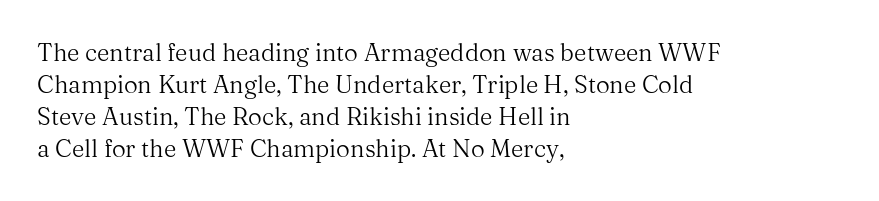
{"italic": "no", "bold": "no", "underline": "no", "align": "left", "line_spacing": "normal", "line_spacing_ratio": 1.33, "letter_spacing": "normal", "letter_spacing_em": 0.0, "glyph_px": 24}
